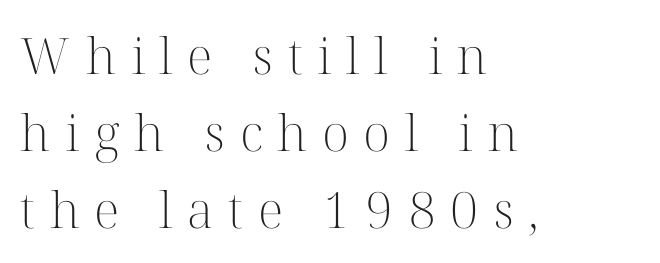
{"serif": "yes", "italic": "no", "bold": "no", "weight": "light", "width": "normal", "stroke_contrast": "high", "x_height": "medium", "monospaced": "no", "underline": "no", "align": "left", "line_spacing": "normal", "line_spacing_ratio": 1.54, "letter_spacing": "wide", "letter_spacing_em": 0.29, "glyph_px": 50}
